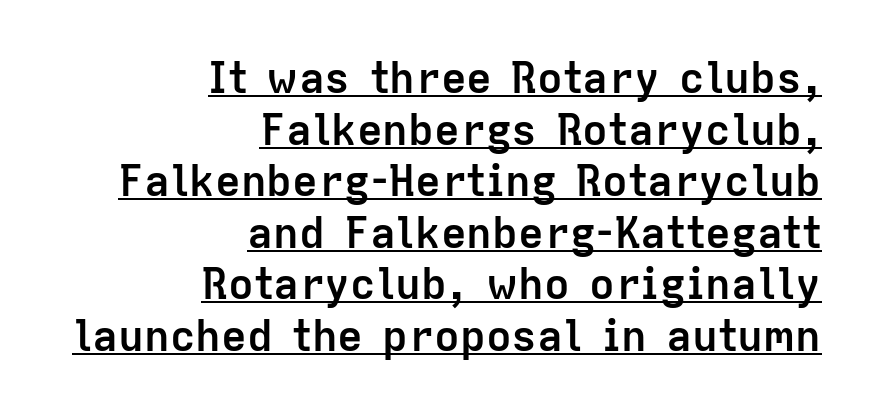
Q: Is the text bold? A: Yes.
Q: Is the text italic (slanted)? A: No, it is upright.
Q: Is the typeface a serif or a sans-serif typeface? A: Sans-serif.
Q: Is the text underlined? A: Yes.
Q: How is the paragraph aligned? A: Right-aligned.
Q: Is the spacing between letters normal or unusually wide? A: Normal.
Q: Width (condensed, normal, or wide)? A: Normal.
Q: Stroke contrast? A: Low.
Q: x-height? A: Medium.
Q: Monospaced? A: No.
